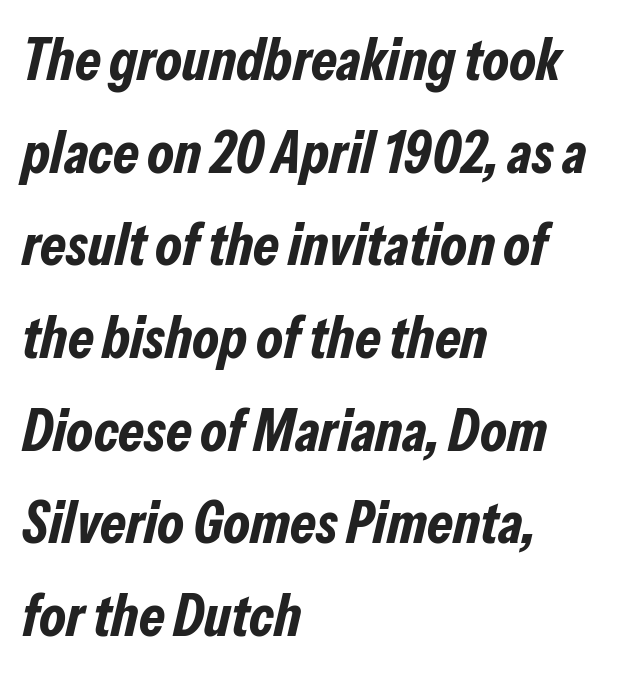
Each line starts at the same left margin while the right side varies. Proportional: the letters do not fall into vertical columns. The typography opts for an oblique posture over an upright one. A full-strength bold gives these letters their thick strokes.
